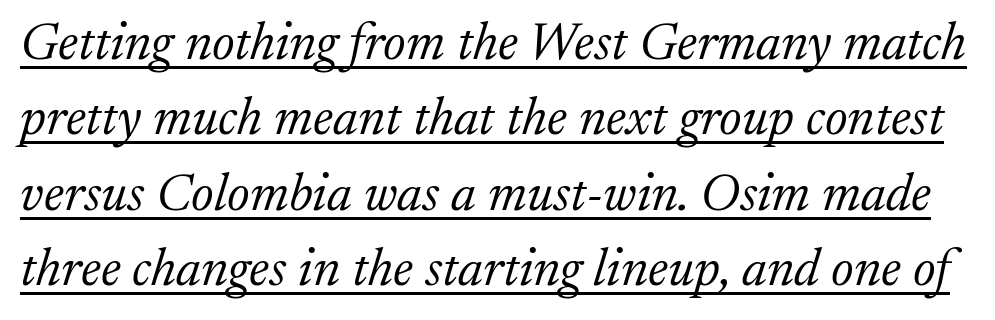
{"serif": "yes", "italic": "yes", "lean": "right", "slant_degrees": 17, "bold": "no", "weight": "light", "width": "normal", "stroke_contrast": "low", "x_height": "medium", "monospaced": "no", "underline": "yes", "line_spacing": "normal", "line_spacing_ratio": 1.42, "letter_spacing": "normal", "letter_spacing_em": 0.0, "glyph_px": 53}
